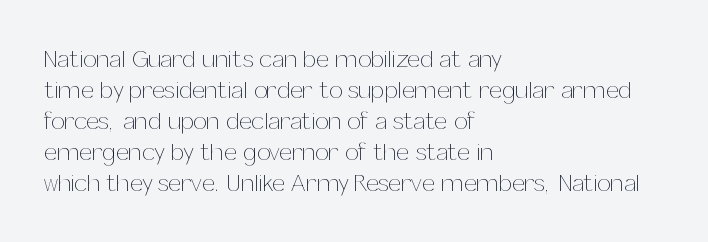
Q: Is the text bold? A: No.
Q: Is the text italic (slanted)? A: No, it is upright.
Q: Is the text underlined? A: No.
Q: How is the paragraph aligned? A: Left-aligned.
Q: Is the spacing between letters normal or unusually wide? A: Normal.
Q: Is the spacing between lines tight, normal or loose? A: Normal.
